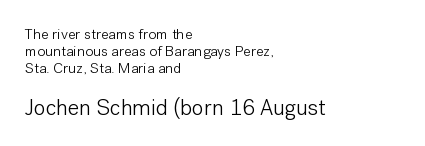
Q: Is the text bold? A: No.
Q: Is the text italic (slanted)? A: No, it is upright.
Q: Is the text underlined? A: No.
Q: How is the paragraph aligned? A: Left-aligned.
Q: Is the spacing between letters normal or unusually wide? A: Normal.
Q: Is the spacing between lines tight, normal or loose? A: Tight.
Q: Which block of text is set in a larger size, the first (top) or the second (bottom)? A: The second (bottom) one.
